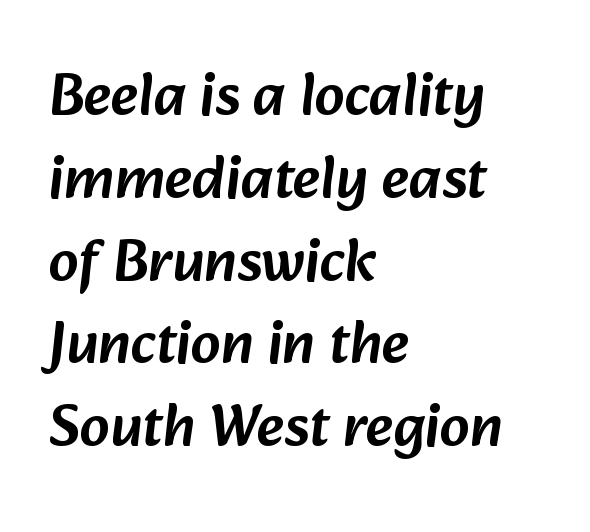
{"serif": "no", "width": "normal", "stroke_contrast": "low", "x_height": "medium", "monospaced": "no", "underline": "no", "align": "left", "line_spacing": "normal", "line_spacing_ratio": 1.38, "letter_spacing": "normal", "letter_spacing_em": 0.0, "glyph_px": 60}
